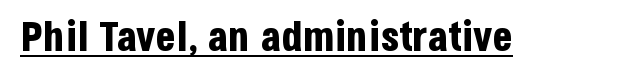
Q: Is the text bold? A: Yes.
Q: Is the text italic (slanted)? A: No, it is upright.
Q: Is the typeface a serif or a sans-serif typeface? A: Sans-serif.
Q: Is the text underlined? A: Yes.
Q: Is the spacing between letters normal or unusually wide? A: Normal.
Q: Width (condensed, normal, or wide)? A: Condensed.
Q: Stroke contrast? A: Low.
Q: x-height? A: Large.
Q: Monospaced? A: No.
